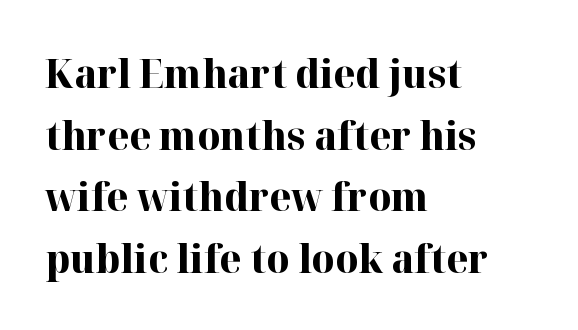
{"serif": "yes", "italic": "no", "bold": "yes", "weight": "bold", "width": "normal", "stroke_contrast": "high", "x_height": "medium", "monospaced": "no", "underline": "no", "align": "left", "line_spacing": "normal", "line_spacing_ratio": 1.54, "letter_spacing": "normal", "letter_spacing_em": 0.0, "glyph_px": 40}
